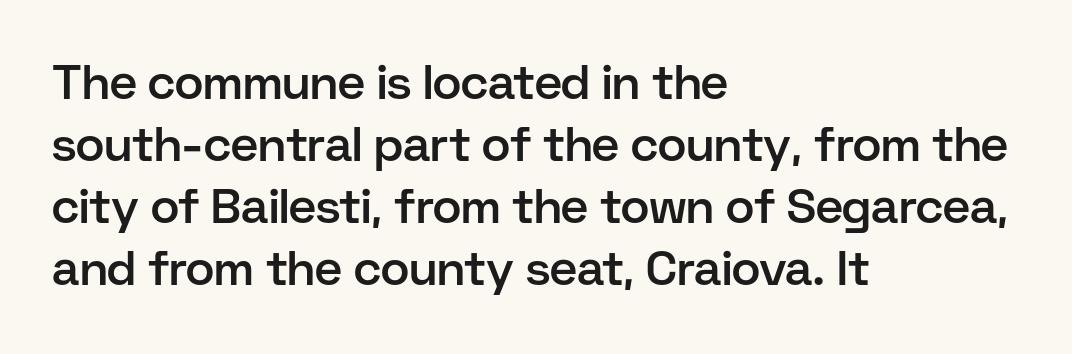
Q: Is the text bold? A: Semi-bold.
Q: Is the text italic (slanted)? A: No, it is upright.
Q: Is the typeface a serif or a sans-serif typeface? A: Sans-serif.
Q: Is the text underlined? A: No.
Q: How is the paragraph aligned? A: Left-aligned.
Q: Is the spacing between letters normal or unusually wide? A: Normal.
Q: Is the spacing between lines tight, normal or loose? A: Normal.
Q: Width (condensed, normal, or wide)? A: Normal.
Q: Stroke contrast? A: Low.
Q: x-height? A: Medium.
Q: Monospaced? A: No.
